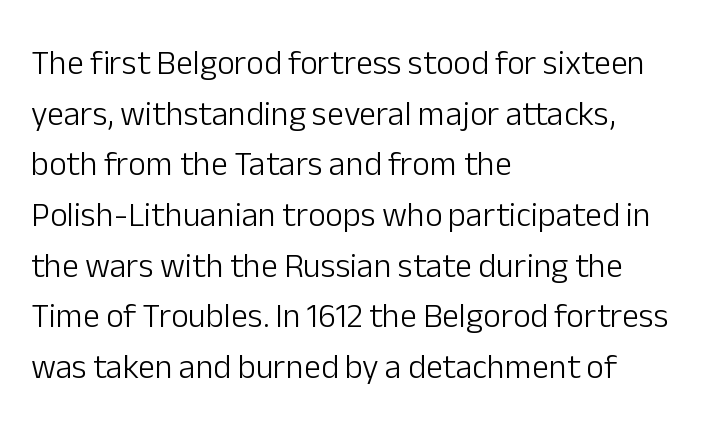
The lines sit at an ordinary, default distance from one another. The designer went with a sans here, leaving each stem footless. You could not count columns in this text — the font is proportionally spaced. The rendering anchors every line to the left-hand side. Tall strokes in this sample are plumb rather than angled.
